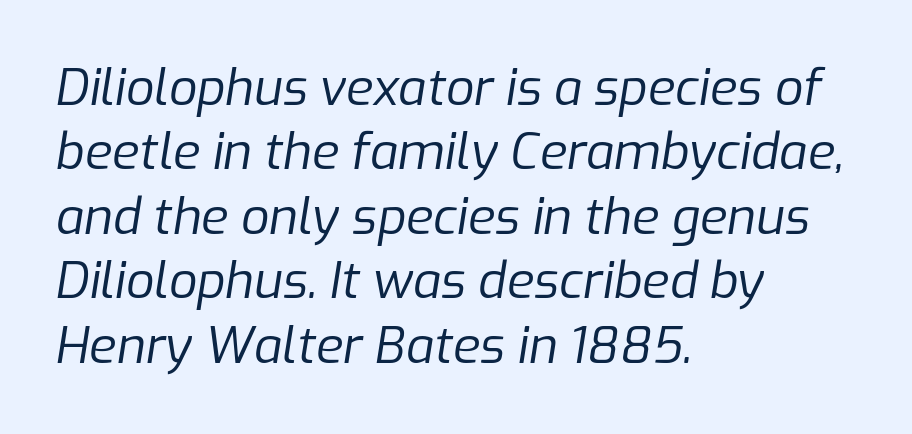
{"italic": "yes", "lean": "right", "slant_degrees": 9, "bold": "no", "weight": "regular", "width": "normal", "stroke_contrast": "low", "x_height": "medium", "monospaced": "no", "underline": "no", "align": "left", "line_spacing": "normal", "line_spacing_ratio": 1.29, "letter_spacing": "normal", "letter_spacing_em": 0.0, "glyph_px": 50}
